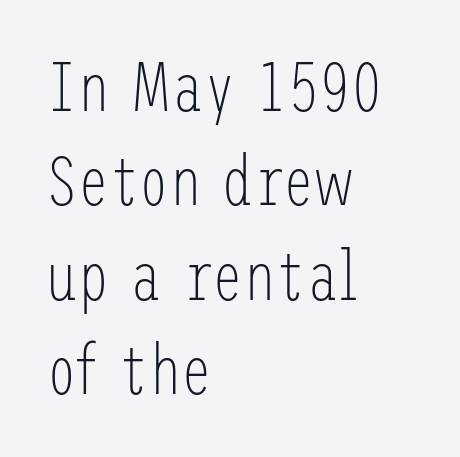
Beneath every word, the page is bare. Students, note that the glyphs here touch the page at normal intervals. Every stem runs plumb, perpendicular to the baseline. Caption: multi-line text, flush left, ragged right. The passage shown is typeset with a sans-serif family. Summary of vertical rhythm: regular, with standard interline spacing.
